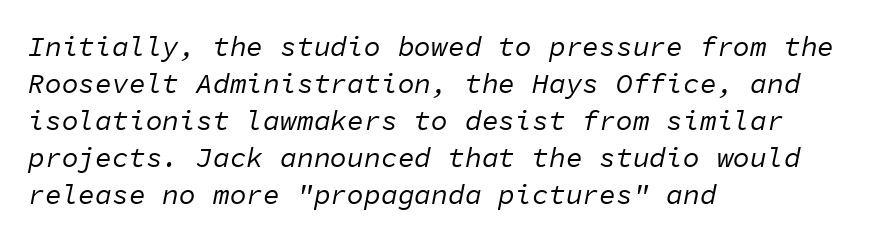
In CSS terms this would be text-align: left. This sample uses an oblique cut, with every glyph tilted off the vertical. This rendering leaves character spacing at its baseline value. The strokes are not fattened; the text isn't bold. Regarding leading, the lines here are spaced in the standard way.
